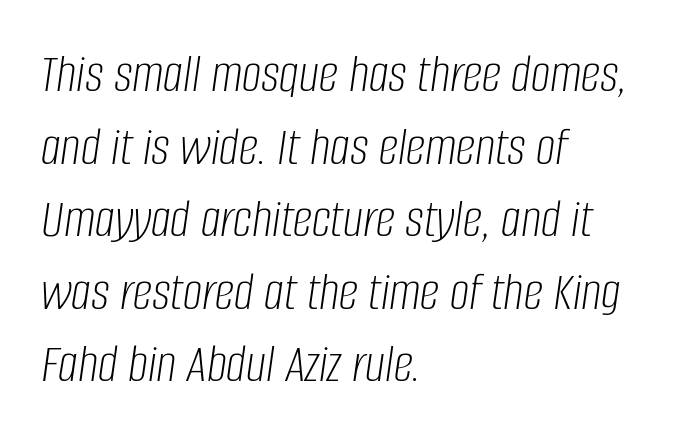
Q: Is the text bold? A: No.
Q: Is the text italic (slanted)? A: Yes, it leans right by about 8 degrees.
Q: Is the text underlined? A: No.
Q: How is the paragraph aligned? A: Left-aligned.
Q: Is the spacing between letters normal or unusually wide? A: Normal.
Q: Is the spacing between lines tight, normal or loose? A: Normal.
Q: Width (condensed, normal, or wide)? A: Condensed.
Q: Stroke contrast? A: Low.
Q: x-height? A: Large.
Q: Monospaced? A: No.
